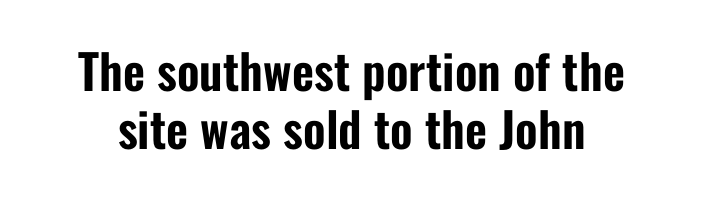
The image shows 48 px condensed sans-serif type, upright; set line spacing 1.2x, normal letter spacing, not underlined; low stroke contrast and a medium x-height.
